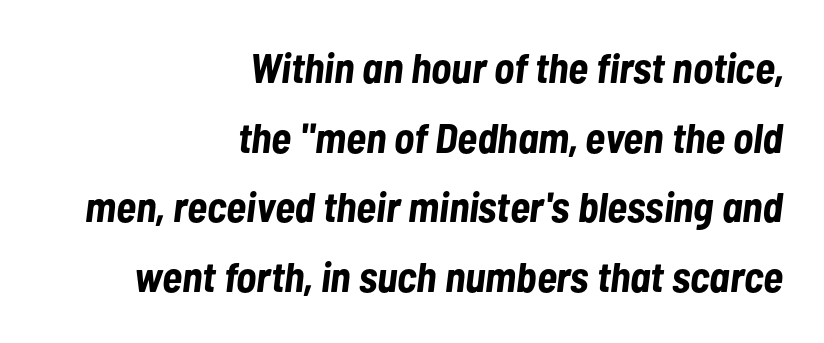
{"italic": "yes", "lean": "right", "slant_degrees": 7, "bold": "yes", "weight": "bold", "width": "condensed", "stroke_contrast": "low", "x_height": "medium", "monospaced": "no", "underline": "no", "align": "right", "line_spacing": "normal", "line_spacing_ratio": 1.66, "letter_spacing": "normal", "letter_spacing_em": 0.0, "glyph_px": 42}
